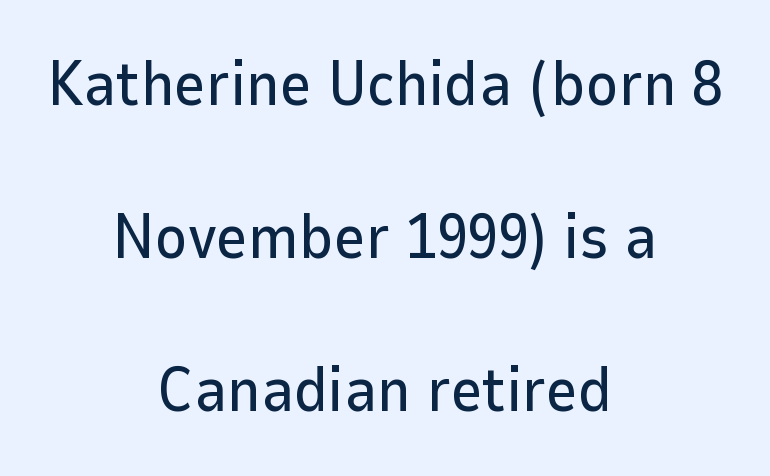
{"serif": "no", "italic": "no", "width": "normal", "stroke_contrast": "low", "x_height": "medium", "monospaced": "no", "underline": "no", "align": "center", "line_spacing": "loose", "line_spacing_ratio": 2.47, "letter_spacing": "normal", "letter_spacing_em": 0.0, "glyph_px": 62}
